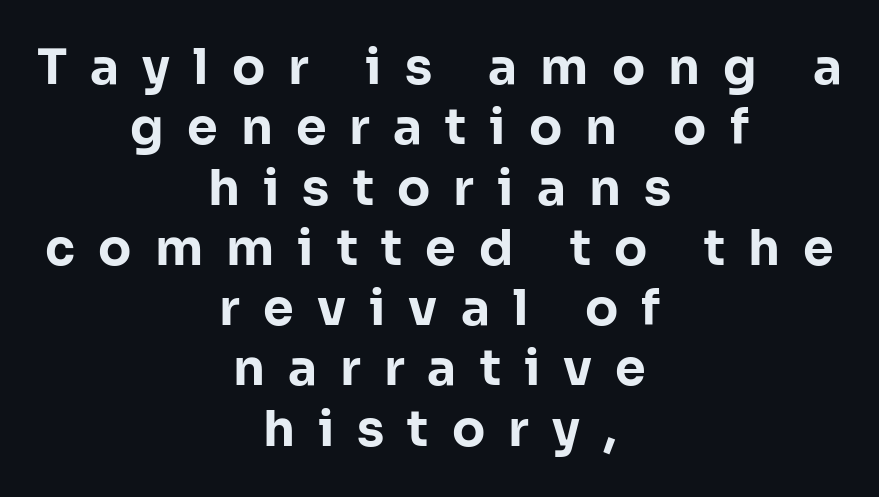
{"serif": "no", "italic": "no", "bold": "yes", "weight": "bold", "width": "normal", "stroke_contrast": "low", "x_height": "medium", "monospaced": "no", "underline": "no", "align": "center", "line_spacing_ratio": 1.23, "letter_spacing": "wide", "letter_spacing_em": 0.47, "glyph_px": 49}
